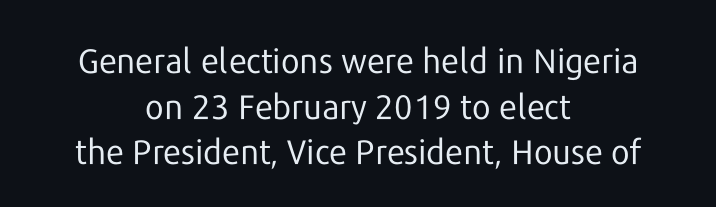
The image shows 34 px regular-weight sans-serif type, upright; set centered, normal line spacing (1.34x), normal letter spacing, not underlined; low stroke contrast and a medium x-height.
